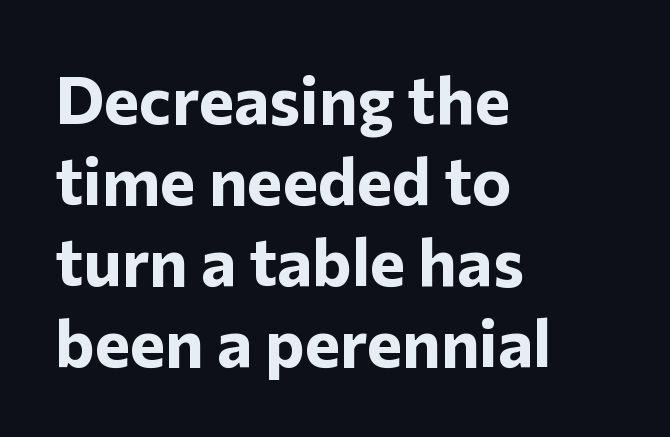
Letter spacing: default. Stroke terminals: plain, sans-serif. A typesetter would call this proportional, since set widths differ per character. Caption: multi-line text, flush left, ragged right. Each glyph is drawn with heavy, bold strokes. Quick note: not italic, upright.
